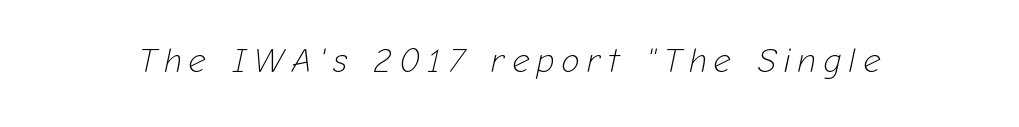
Q: Is the text bold? A: No.
Q: Is the text italic (slanted)? A: Yes, it leans right by about 12 degrees.
Q: Is the text underlined? A: No.
Q: Is the spacing between letters normal or unusually wide? A: Unusually wide.
Q: Width (condensed, normal, or wide)? A: Normal.
Q: Stroke contrast? A: Low.
Q: x-height? A: Medium.
Q: Monospaced? A: No.
